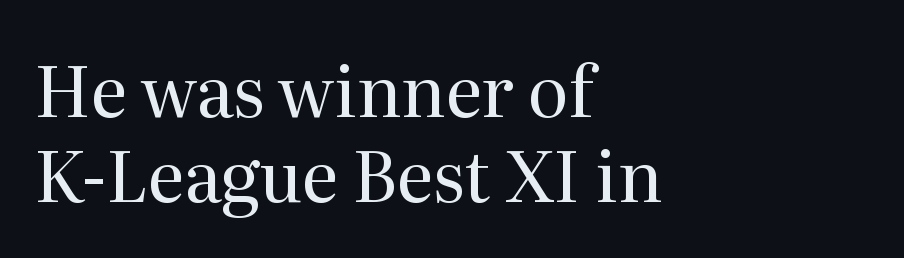
Q: Is the text bold? A: No.
Q: Is the text italic (slanted)? A: No, it is upright.
Q: Is the typeface a serif or a sans-serif typeface? A: Serif.
Q: Is the text underlined? A: No.
Q: How is the paragraph aligned? A: Left-aligned.
Q: Is the spacing between letters normal or unusually wide? A: Normal.
Q: Width (condensed, normal, or wide)? A: Normal.
Q: Stroke contrast? A: Medium.
Q: x-height? A: Medium.
Q: Monospaced? A: No.
